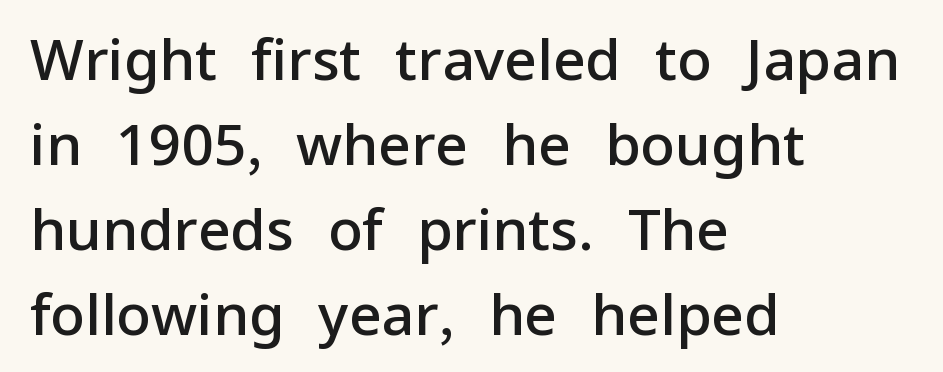
The image shows 57 px semibold sans-serif type, upright; set left-aligned, normal line spacing (1.49x), normal letter spacing, not underlined; low stroke contrast and a medium x-height.
